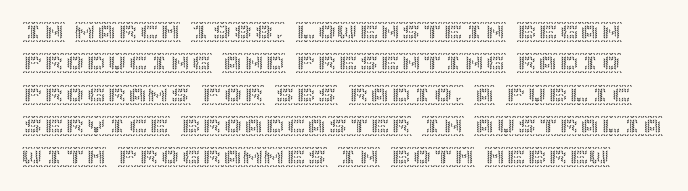
The image shows 21 px text type, upright; set normal line spacing (1.49x), normal letter spacing, not underlined.
